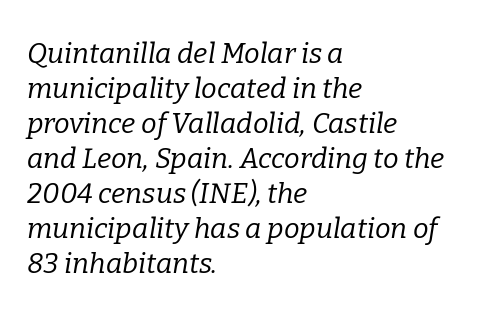
The image shows 28 px regular-weight serif type, italic (leaning right); set left-aligned, normal line spacing (1.25x), normal letter spacing, not underlined; low stroke contrast and a medium x-height.
